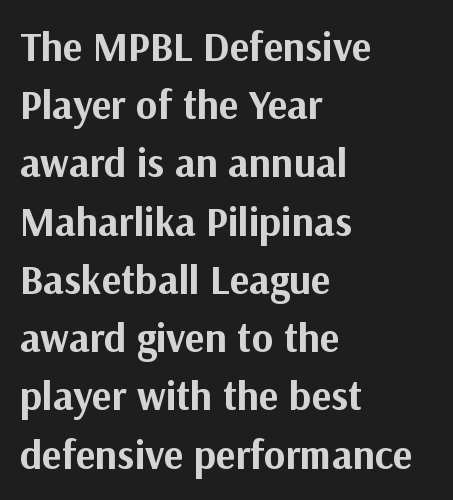
Q: Is the text bold? A: Yes.
Q: Is the text italic (slanted)? A: No, it is upright.
Q: Is the typeface a serif or a sans-serif typeface? A: Sans-serif.
Q: Is the text underlined? A: No.
Q: How is the paragraph aligned? A: Left-aligned.
Q: Is the spacing between letters normal or unusually wide? A: Normal.
Q: Is the spacing between lines tight, normal or loose? A: Normal.
Q: Width (condensed, normal, or wide)? A: Normal.
Q: Stroke contrast? A: Medium.
Q: x-height? A: Medium.
Q: Monospaced? A: No.
